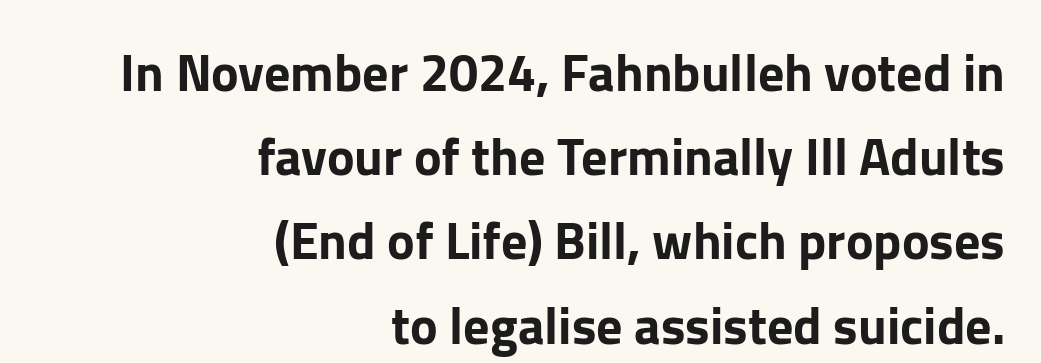
Q: Is the text italic (slanted)? A: No, it is upright.
Q: Is the typeface a serif or a sans-serif typeface? A: Sans-serif.
Q: Is the text underlined? A: No.
Q: How is the paragraph aligned? A: Right-aligned.
Q: Is the spacing between letters normal or unusually wide? A: Normal.
Q: Is the spacing between lines tight, normal or loose? A: Normal.
Q: Width (condensed, normal, or wide)? A: Normal.
Q: Stroke contrast? A: Low.
Q: x-height? A: Medium.
Q: Monospaced? A: No.
